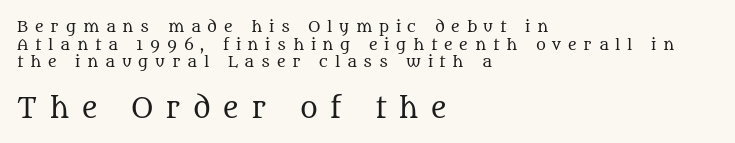
Q: Is the text bold? A: No.
Q: Is the text italic (slanted)? A: No, it is upright.
Q: Is the text underlined? A: No.
Q: How is the paragraph aligned? A: Left-aligned.
Q: Is the spacing between letters normal or unusually wide? A: Unusually wide.
Q: Which block of text is set in a larger size, the first (top) or the second (bottom)? A: The second (bottom) one.
